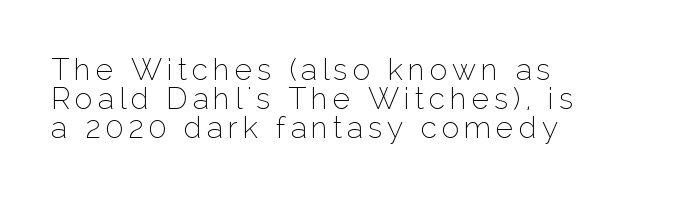
To sum up the face: it is a sans, with no serifs. On a weight scale, this lands at 450 or below. These lines stack with their left ends in a neat column. Only glyphs here, with clear space below each row. Tightly led — the rows are bunched. Unlike italic type, these characters show no tilt at all.
